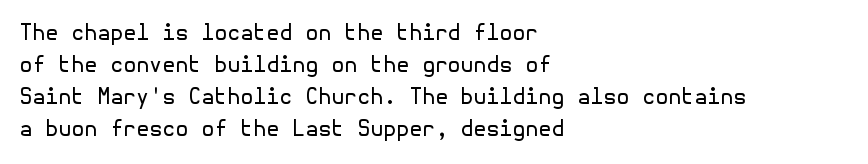
Vertical strokes here are truly vertical. The paragraph has a hard left edge and a soft right edge. The rendering uses a moderate line-height, typical for paragraphs. The cut favours lightness, reaching ordinary text weight at its darkest.
